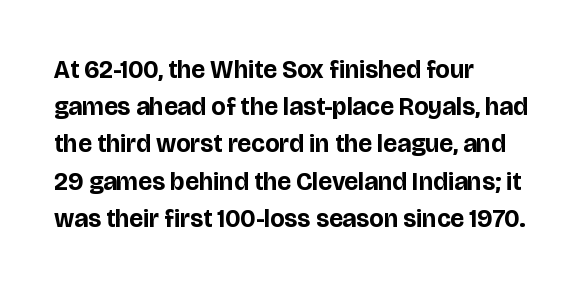
Q: Is the text bold? A: Yes.
Q: Is the text italic (slanted)? A: No, it is upright.
Q: Is the text underlined? A: No.
Q: How is the paragraph aligned? A: Left-aligned.
Q: Is the spacing between letters normal or unusually wide? A: Normal.
Q: Is the spacing between lines tight, normal or loose? A: Normal.
